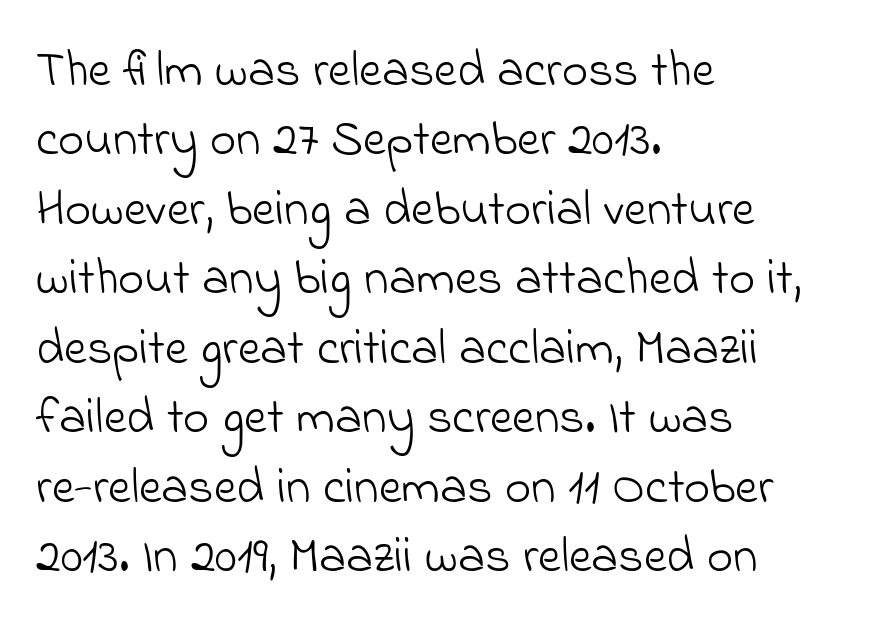
Q: Is the text bold? A: No.
Q: Is the typeface a serif or a sans-serif typeface? A: Sans-serif.
Q: Is the text underlined? A: No.
Q: How is the paragraph aligned? A: Left-aligned.
Q: Is the spacing between letters normal or unusually wide? A: Normal.
Q: Is the spacing between lines tight, normal or loose? A: Normal.
Q: Width (condensed, normal, or wide)? A: Normal.
Q: Stroke contrast? A: Low.
Q: x-height? A: Small.
Q: Monospaced? A: No.
